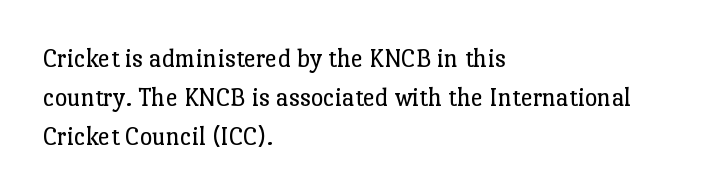
Q: Is the text bold? A: No.
Q: Is the text italic (slanted)? A: No, it is upright.
Q: Is the text underlined? A: No.
Q: How is the paragraph aligned? A: Left-aligned.
Q: Is the spacing between letters normal or unusually wide? A: Normal.
Q: Is the spacing between lines tight, normal or loose? A: Normal.
